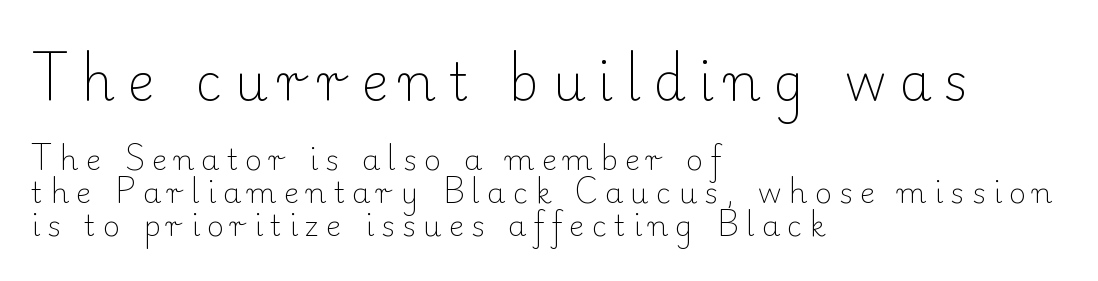
{"serif": "yes", "italic": "no", "bold": "no", "weight": "light", "width": "normal", "stroke_contrast": "low", "x_height": "small", "monospaced": "no", "underline": "no", "align": "left", "line_spacing": "tight", "line_spacing_ratio": 1.14, "letter_spacing": "wide", "letter_spacing_em": 0.25, "larger_block": "first", "size_ratio": 1.76, "glyph_px": 51}
